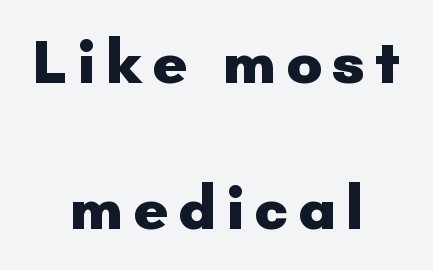
Q: Is the text bold? A: Yes.
Q: Is the text italic (slanted)? A: No, it is upright.
Q: Is the typeface a serif or a sans-serif typeface? A: Sans-serif.
Q: Is the text underlined? A: No.
Q: How is the paragraph aligned? A: Centered.
Q: Is the spacing between lines tight, normal or loose? A: Loose.
Q: Width (condensed, normal, or wide)? A: Normal.
Q: Stroke contrast? A: Low.
Q: x-height? A: Small.
Q: Monospaced? A: No.
